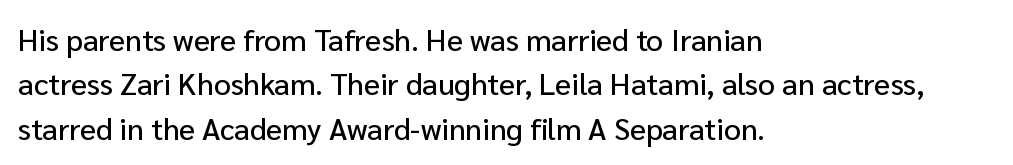
{"serif": "no", "italic": "no", "width": "normal", "stroke_contrast": "low", "x_height": "medium", "monospaced": "no", "underline": "no", "align": "left", "line_spacing": "normal", "line_spacing_ratio": 1.48, "letter_spacing": "normal", "letter_spacing_em": 0.0, "glyph_px": 30}
